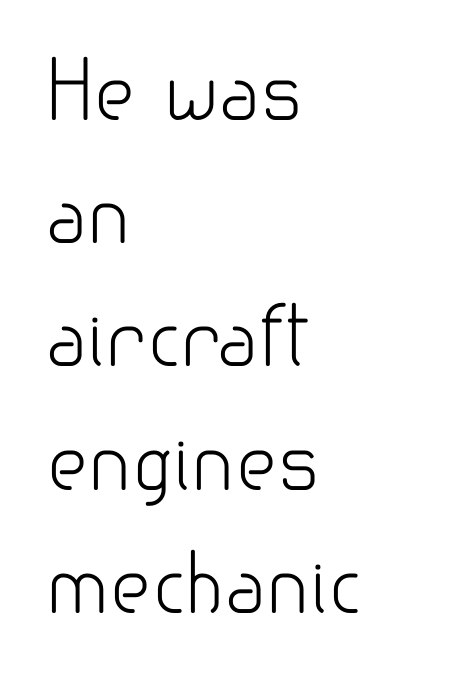
Counters stay open thanks to moderate or lighter strokes. Layout note: lines flush left. The type sits square on the baseline with zero lean. Look at the tracking — it's just the regular setting, nothing added. Normally led — the rows are evenly, conventionally spaced. These lines are composed in type without serifs.
